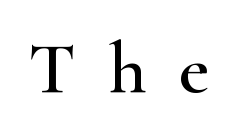
How are the letters spaced? Widely, with obvious added tracking. Proportional: the letters do not fall into vertical columns. This is the regular roman posture of the typeface. To sum up the face: it has serifs.
